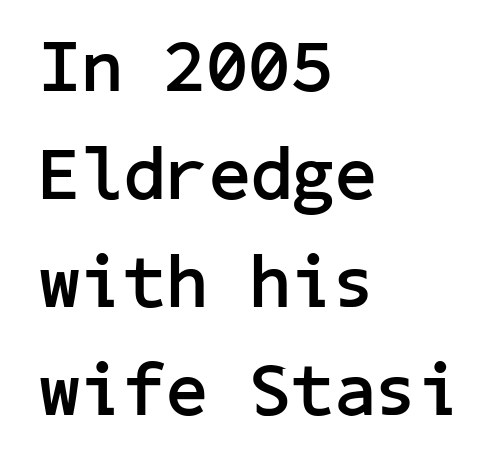
Q: Is the text bold? A: Yes.
Q: Is the text italic (slanted)? A: No, it is upright.
Q: Is the typeface a serif or a sans-serif typeface? A: Sans-serif.
Q: Is the text underlined? A: No.
Q: How is the paragraph aligned? A: Left-aligned.
Q: Is the spacing between letters normal or unusually wide? A: Normal.
Q: Is the spacing between lines tight, normal or loose? A: Normal.
Q: Width (condensed, normal, or wide)? A: Normal.
Q: Stroke contrast? A: Low.
Q: x-height? A: Medium.
